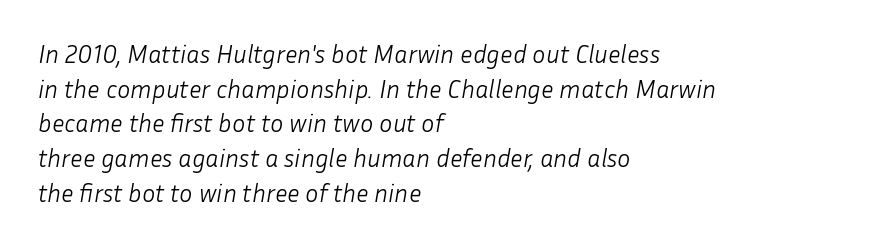
Q: Is the text bold? A: No.
Q: Is the text italic (slanted)? A: Yes, it leans right by about 10 degrees.
Q: Is the text underlined? A: No.
Q: How is the paragraph aligned? A: Left-aligned.
Q: Is the spacing between letters normal or unusually wide? A: Normal.
Q: Is the spacing between lines tight, normal or loose? A: Normal.
